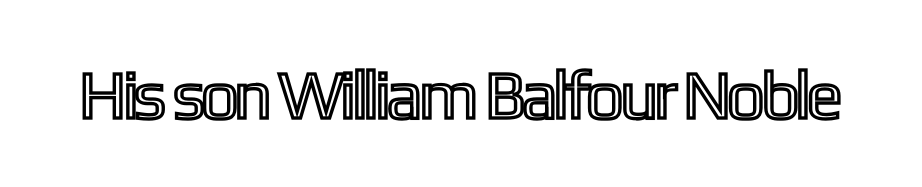
The image shows 68 px condensed type, upright; set normal letter spacing, not underlined; a medium x-height.
